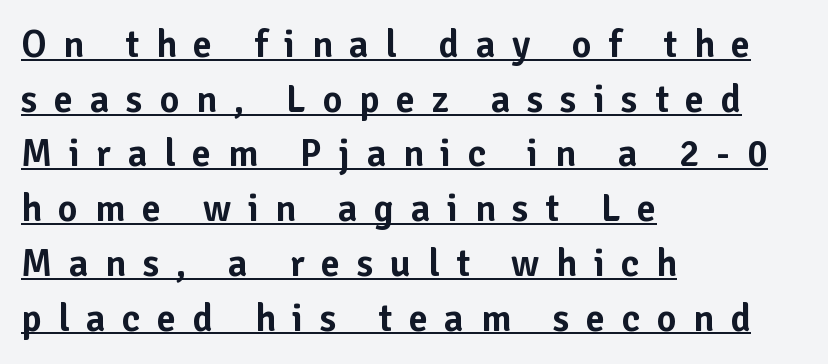
In terms of leading, this rendering sits right in the middle. Classification — sans serif. The paragraph shown leans on its left margin. Each letter keeps its own natural width here, so spacing adapts to shape.
